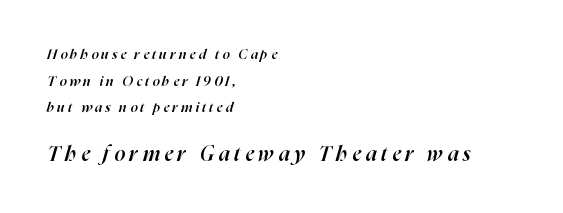
{"italic": "yes", "lean": "right", "slant_degrees": 16, "bold": "semi", "underline": "no", "align": "left", "line_spacing": "loose", "line_spacing_ratio": 1.9, "letter_spacing": "wide", "letter_spacing_em": 0.22, "larger_block": "second", "size_ratio": 1.5, "glyph_px": 21}
